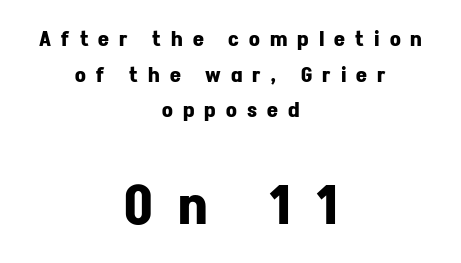
These words are printed bold, with thick strokes throughout. A clean baseline with only descenders dipping below it. Interline gaps are of average width in this sample. Centered paragraph, ragged on both sides. Grotesque or geometric, the face here clearly has no serifs. Posture: upright roman.
